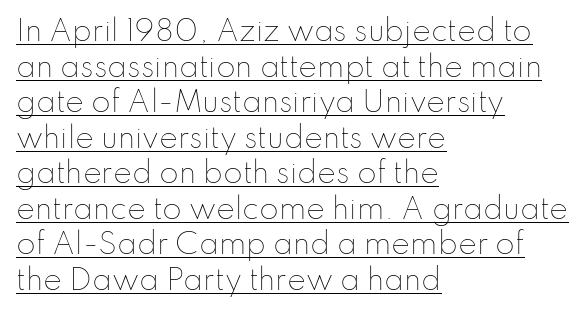
Q: Is the text bold? A: No.
Q: Is the text italic (slanted)? A: No, it is upright.
Q: Is the text underlined? A: Yes.
Q: How is the paragraph aligned? A: Left-aligned.
Q: Is the spacing between letters normal or unusually wide? A: Normal.
Q: Is the spacing between lines tight, normal or loose? A: Normal.
Q: Width (condensed, normal, or wide)? A: Normal.
Q: Stroke contrast? A: Low.
Q: x-height? A: Small.
Q: Monospaced? A: No.
